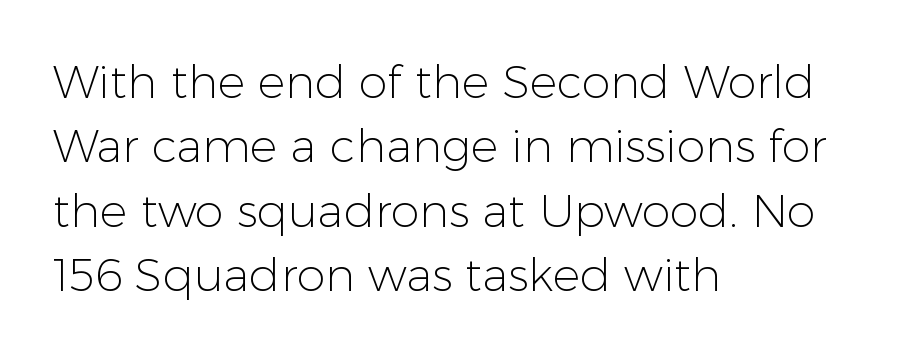
Stroke mass is kept to a normal reading level or below. Is the letter spacing exaggerated? No — it looks like the ordinary default. If you measured baseline to baseline, you'd find a middling distance. You could not count columns in this text — the font is proportionally spaced.
